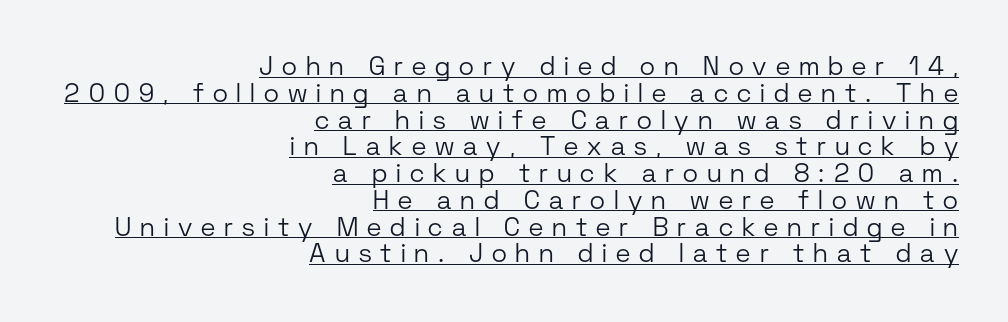
The image shows 26 px text type, upright; set right-aligned, tight line spacing (1.03x), unusually wide letter spacing (+0.35 em), underlined.
